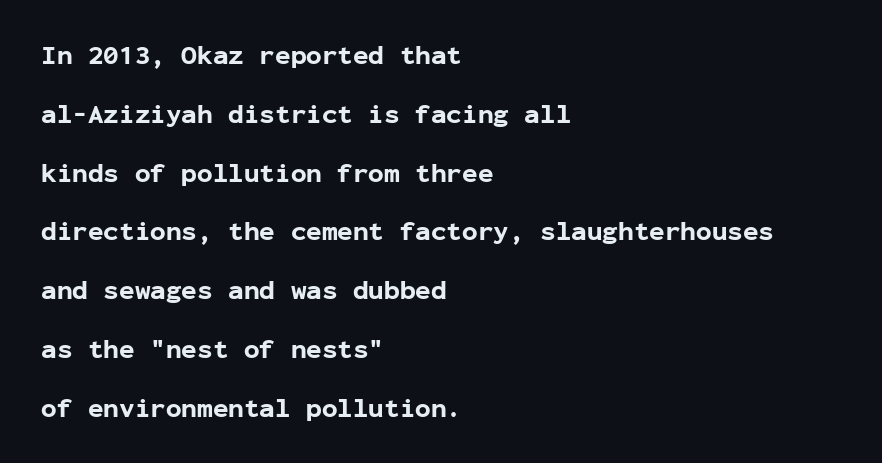
Visually the block forms a straight wall on the left and a jagged coastline on the right. Observe the ordinary spacing: letters are neighbours, not strangers. Vertical spacing — loose. These words are printed bold, with thick strokes throughout. The strip under each line holds only bare page. Does the lettering tilt? It doesn't — this is upright.
